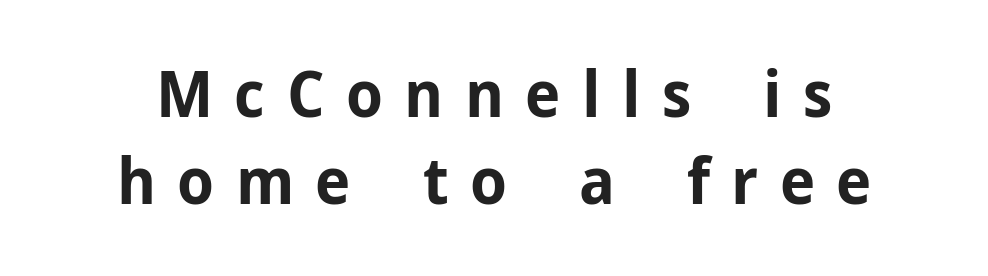
Q: Is the text bold? A: Yes.
Q: Is the text italic (slanted)? A: No, it is upright.
Q: Is the typeface a serif or a sans-serif typeface? A: Sans-serif.
Q: Is the text underlined? A: No.
Q: Is the spacing between letters normal or unusually wide? A: Unusually wide.
Q: Is the spacing between lines tight, normal or loose? A: Normal.
Q: Width (condensed, normal, or wide)? A: Normal.
Q: Stroke contrast? A: Low.
Q: x-height? A: Medium.
Q: Monospaced? A: No.
